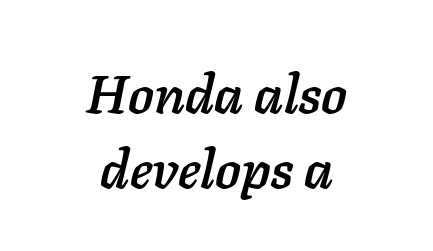
The image shows 54 px text type, italic (leaning right); set centered, normal line spacing (1.38x), normal letter spacing, not underlined; low stroke contrast and a medium x-height.
